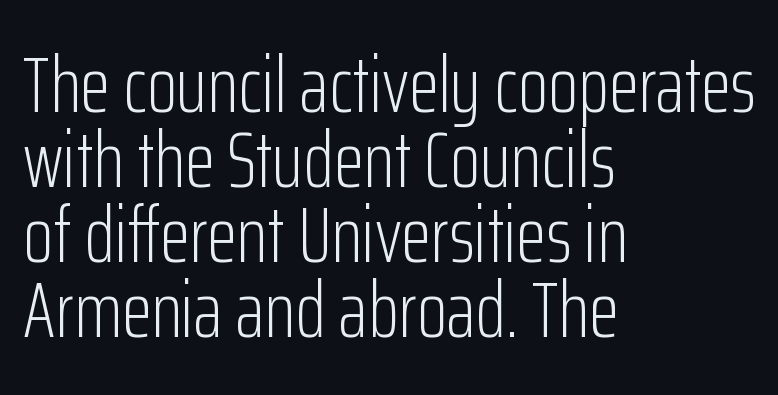
{"serif": "no", "italic": "no", "bold": "no", "weight": "light", "width": "condensed", "stroke_contrast": "low", "x_height": "medium", "monospaced": "no", "underline": "no", "align": "left", "line_spacing": "tight", "line_spacing_ratio": 0.96, "letter_spacing": "normal", "letter_spacing_em": 0.0, "glyph_px": 78}
